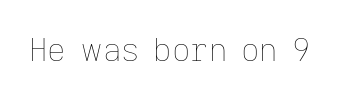
The image shows 32 px thin type, upright; set normal letter spacing, not underlined; low stroke contrast and a medium x-height.
